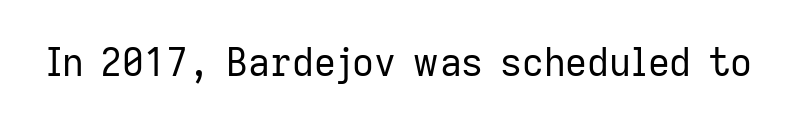
The image shows 38 px regular-weight sans-serif type, upright; set normal letter spacing, not underlined; low stroke contrast and a medium x-height.
